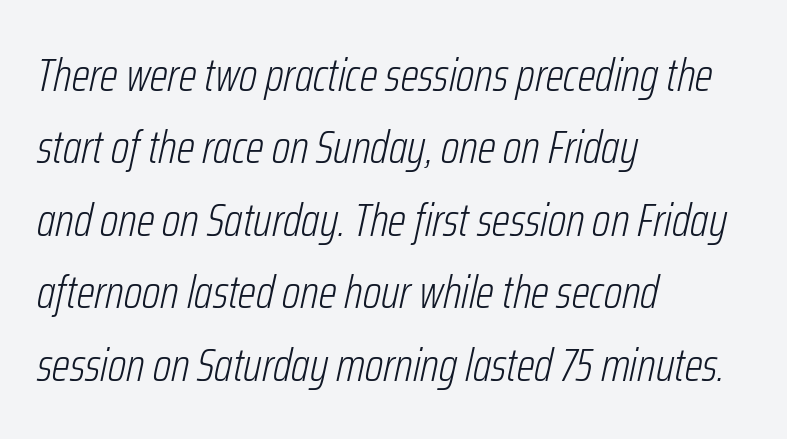
The image shows 47 px light, condensed type, italic (leaning right); set left-aligned, normal line spacing (1.54x), normal letter spacing, not underlined; low stroke contrast and a medium x-height.
